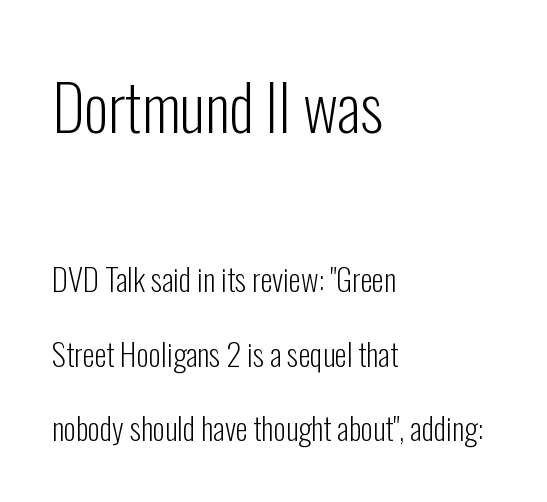
The image shows 62 px light, condensed sans-serif type, upright; set left-aligned, loose line spacing (2.41x), normal letter spacing, not underlined; the first (top) block is 2.0x larger; low stroke contrast and a medium x-height.
